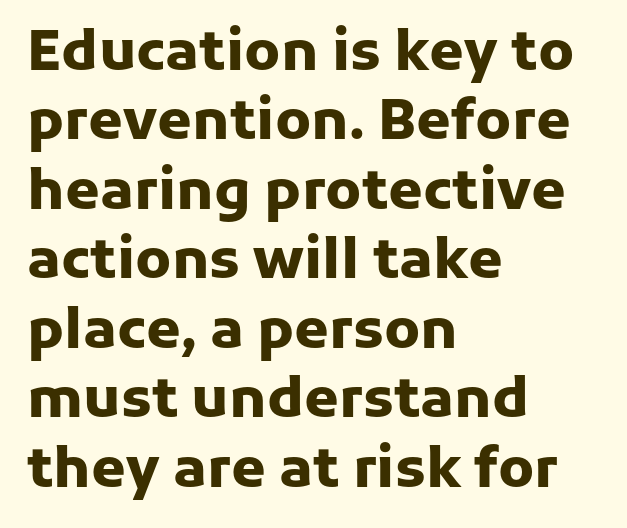
The image shows 56 px heavy sans-serif type, upright; set left-aligned, line spacing 1.24x, normal letter spacing, not underlined; low stroke contrast and a medium x-height.
